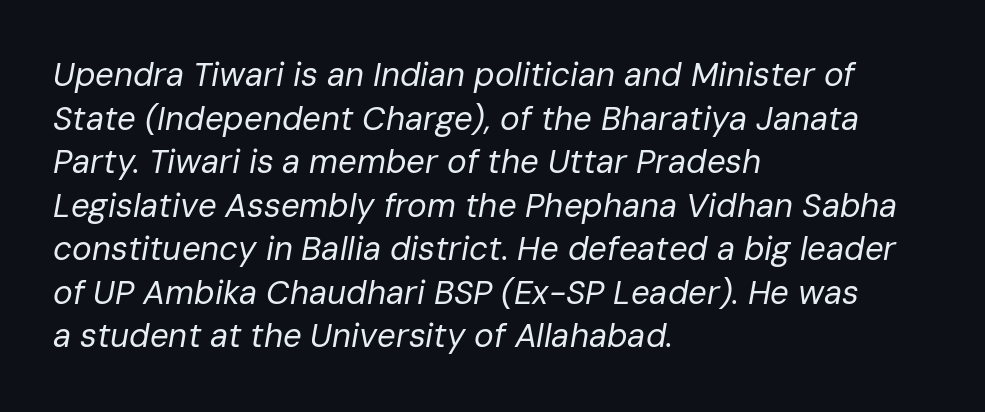
Q: Is the text bold? A: No.
Q: Is the text italic (slanted)? A: Yes, it leans right by about 10 degrees.
Q: Is the text underlined? A: No.
Q: How is the paragraph aligned? A: Left-aligned.
Q: Is the spacing between letters normal or unusually wide? A: Normal.
Q: Is the spacing between lines tight, normal or loose? A: Normal.
Q: Width (condensed, normal, or wide)? A: Normal.
Q: Stroke contrast? A: Low.
Q: x-height? A: Medium.
Q: Monospaced? A: No.
